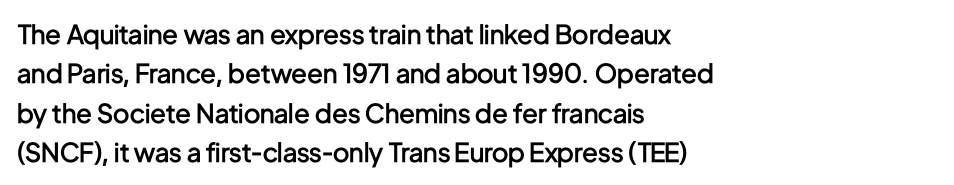
Q: Is the text bold? A: Semi-bold.
Q: Is the text italic (slanted)? A: No, it is upright.
Q: Is the text underlined? A: No.
Q: How is the paragraph aligned? A: Left-aligned.
Q: Is the spacing between letters normal or unusually wide? A: Normal.
Q: Is the spacing between lines tight, normal or loose? A: Normal.
